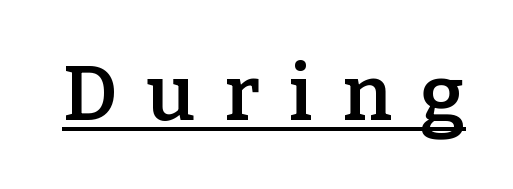
The rendering uses natural spacing where letterforms have individual widths. The tracking jumps out immediately: characters are airy and widely separated. To sum up the face: it has serifs. This sample uses an upright cut, with every glyph sitting square on the baseline. Notice how a bar underscores the lettering throughout. Typesetter's note: demi weight, one step under bold.
